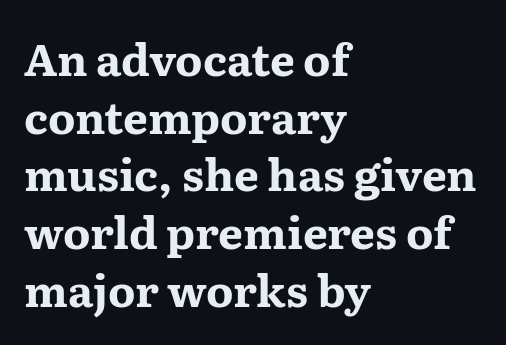
{"serif": "yes", "italic": "no", "bold": "yes", "weight": "bold", "width": "wide", "stroke_contrast": "medium", "x_height": "medium", "monospaced": "no", "underline": "no", "align": "left", "line_spacing": "normal", "line_spacing_ratio": 1.31, "letter_spacing": "normal", "letter_spacing_em": 0.0, "glyph_px": 44}
